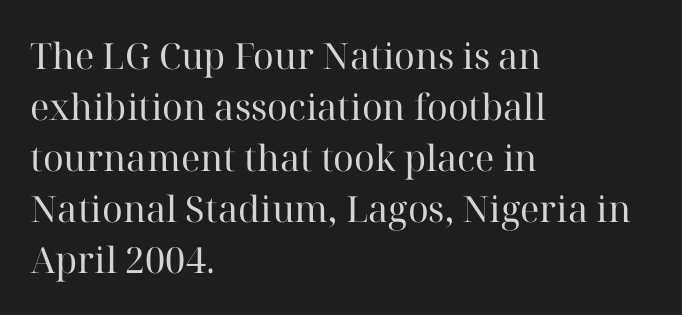
The image shows 36 px regular-weight serif type, upright; set left-aligned, normal line spacing (1.42x), normal letter spacing, not underlined; high stroke contrast and a medium x-height.
